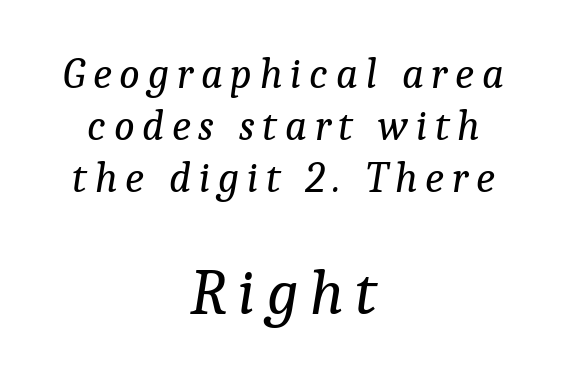
{"serif": "yes", "italic": "yes", "lean": "right", "slant_degrees": 9, "bold": "no", "weight": "regular", "width": "normal", "stroke_contrast": "low", "x_height": "medium", "monospaced": "no", "underline": "no", "align": "center", "line_spacing_ratio": 1.21, "larger_block": "second", "size_ratio": 1.49, "glyph_px": 64}
